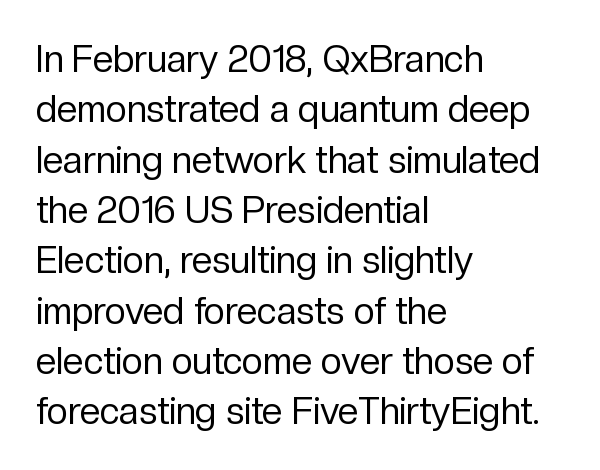
Inter-character spacing is left at the font's built-in metrics. Note: no serifs on the glyphs. Unbolded letterforms with no extra heft. The rendering uses natural spacing where letterforms have individual widths.
